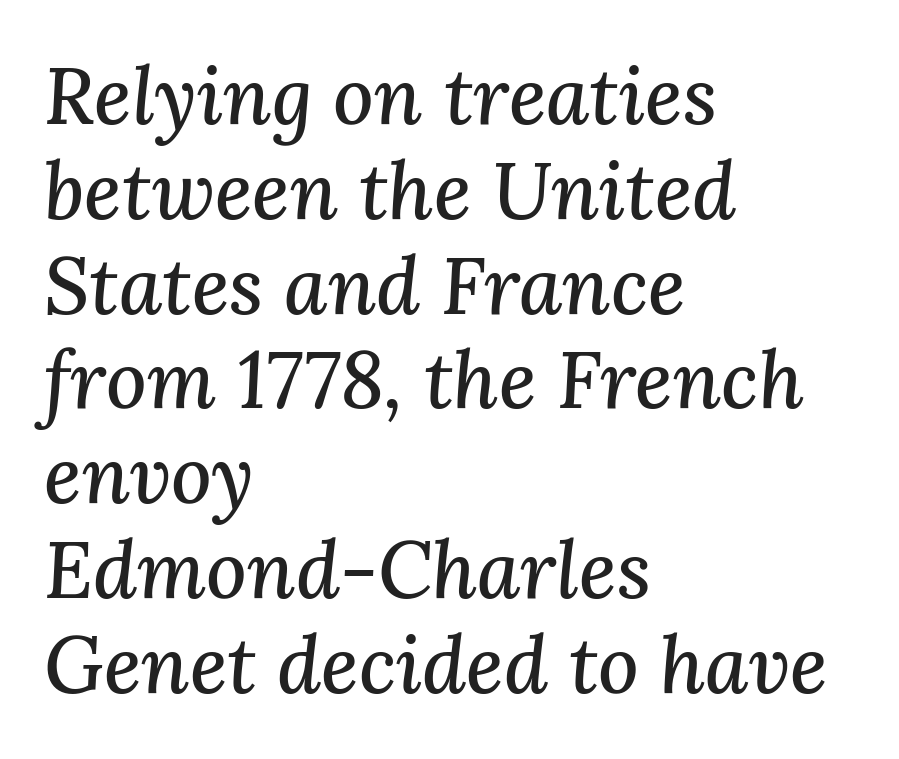
The image shows 79 px serif type, italic (leaning right); set left-aligned, line spacing 1.2x, normal letter spacing, not underlined; medium stroke contrast and a medium x-height.
